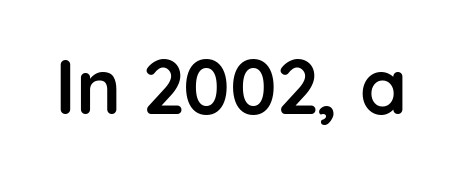
Q: Is the text bold? A: Yes.
Q: Is the text italic (slanted)? A: No, it is upright.
Q: Is the typeface a serif or a sans-serif typeface? A: Sans-serif.
Q: Is the text underlined? A: No.
Q: Is the spacing between letters normal or unusually wide? A: Normal.
Q: Width (condensed, normal, or wide)? A: Normal.
Q: Stroke contrast? A: Low.
Q: x-height? A: Medium.
Q: Monospaced? A: No.
